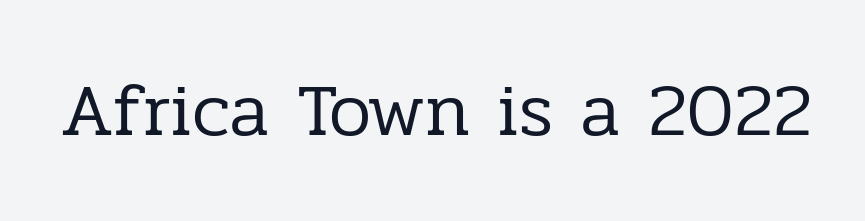
The image shows 75 px regular-weight serif type, upright; set normal letter spacing, not underlined; low stroke contrast and a medium x-height.
